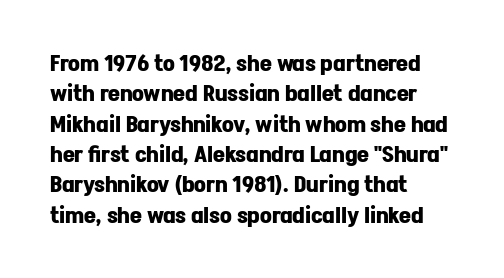
Each word holds together tightly as a unit, with standard inter-letter gaps. Typeset ragged right — the left edge is the straight one. Has an underline been added? It has not. The passage shown stacks its lines at a standard gap. A typesetter would mark this as roman, not italic. The passage shown is emphatically bold.
